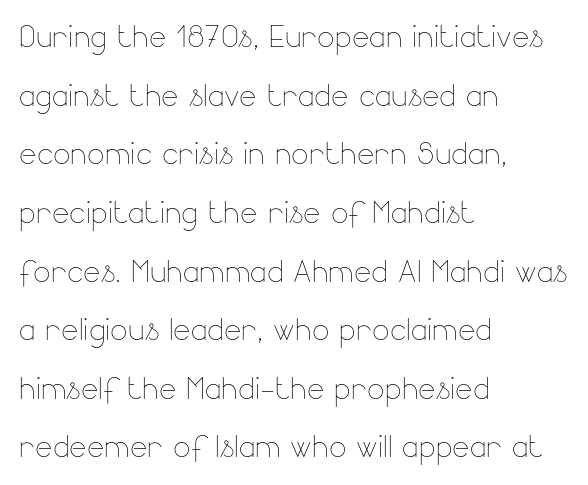
Summary of vertical rhythm: regular, with standard interline spacing. The letterforms sit at book weight or below. How are the letters spaced? Ordinarily, with no added tracking. Proportional: the letters do not fall into vertical columns.
